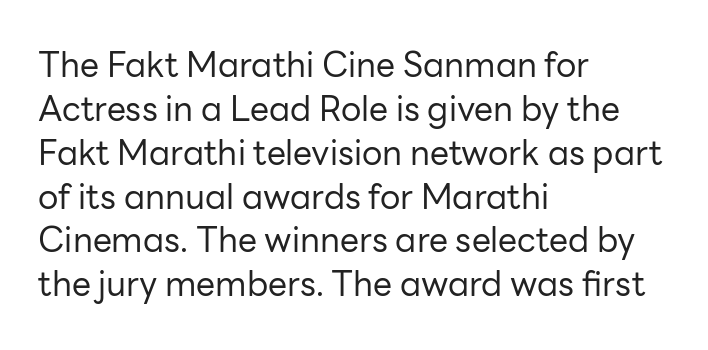
This rendering employs a face without finishing strokes, i.e., a sans-serif. Characters remain perfectly vertical along every line. Notice how the passage keeps a crisp vertical edge on the left only. Varying glyph widths throughout — classic text-font behaviour.
